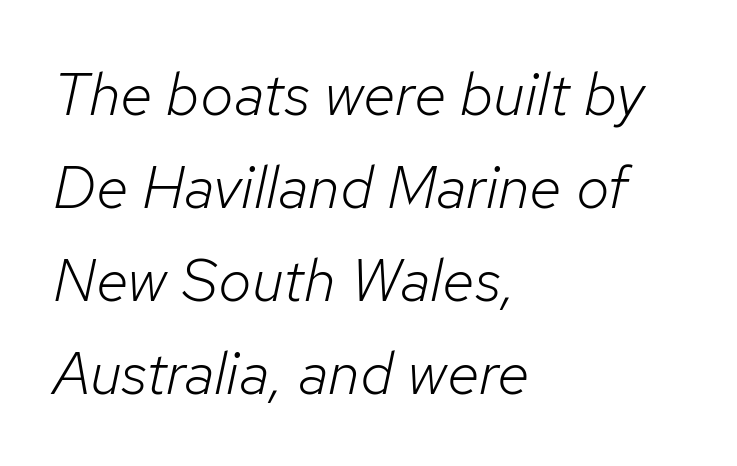
The image shows 60 px light type, italic (leaning right); set left-aligned, normal line spacing (1.55x), normal letter spacing, not underlined; low stroke contrast and a medium x-height.
